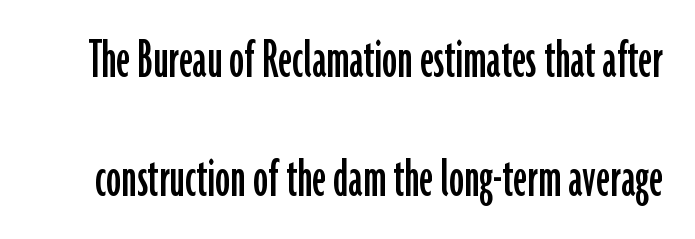
{"serif": "no", "italic": "no", "width": "condensed", "stroke_contrast": "low", "x_height": "medium", "monospaced": "no", "underline": "no", "line_spacing": "loose", "line_spacing_ratio": 1.98, "letter_spacing": "normal", "letter_spacing_em": 0.0, "glyph_px": 60}
